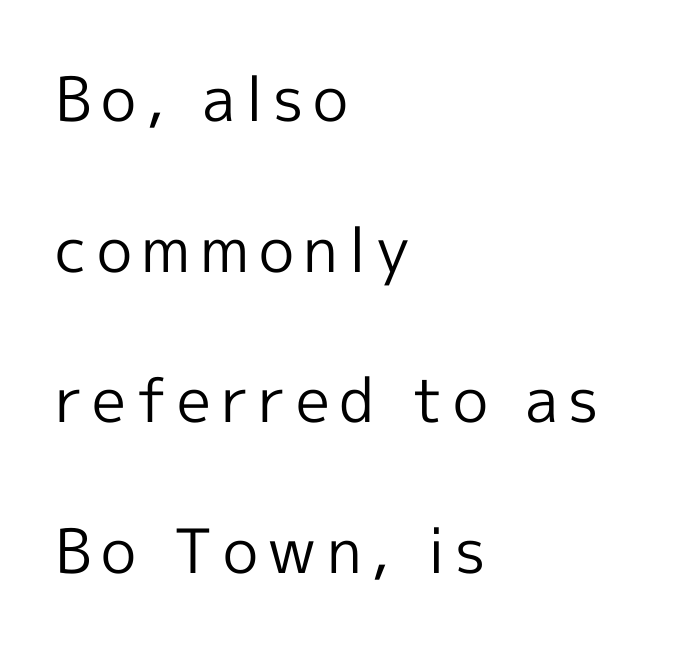
Q: Is the text bold? A: No.
Q: Is the text italic (slanted)? A: No, it is upright.
Q: Is the typeface a serif or a sans-serif typeface? A: Sans-serif.
Q: Is the text underlined? A: No.
Q: How is the paragraph aligned? A: Left-aligned.
Q: Is the spacing between lines tight, normal or loose? A: Loose.
Q: Width (condensed, normal, or wide)? A: Normal.
Q: x-height? A: Medium.
Q: Monospaced? A: No.
